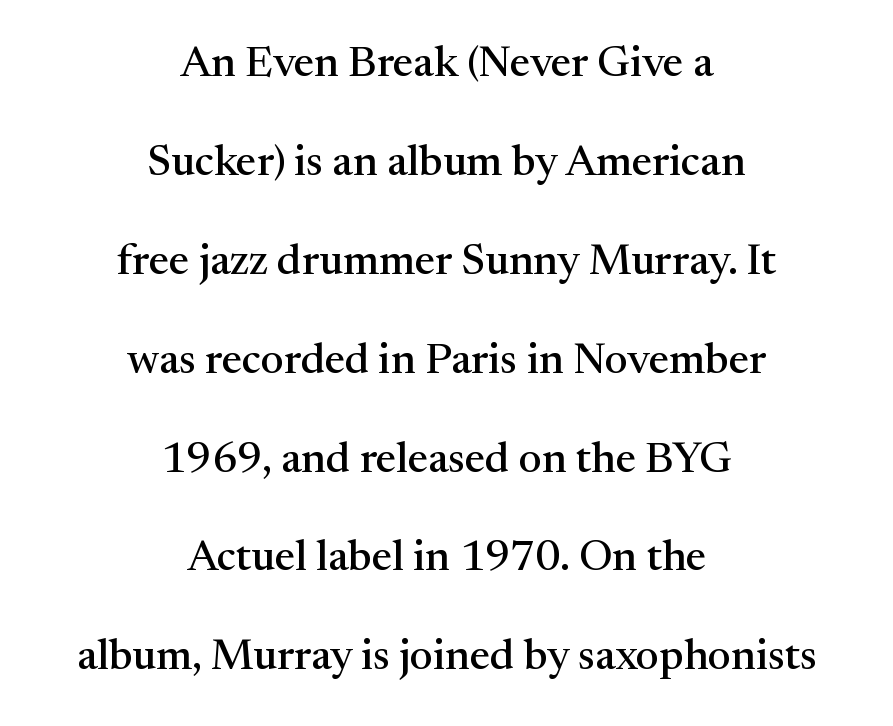
{"serif": "yes", "italic": "no", "width": "normal", "stroke_contrast": "medium", "x_height": "medium", "monospaced": "no", "underline": "no", "align": "center", "line_spacing": "loose", "line_spacing_ratio": 2.3, "letter_spacing": "normal", "letter_spacing_em": 0.0, "glyph_px": 43}
